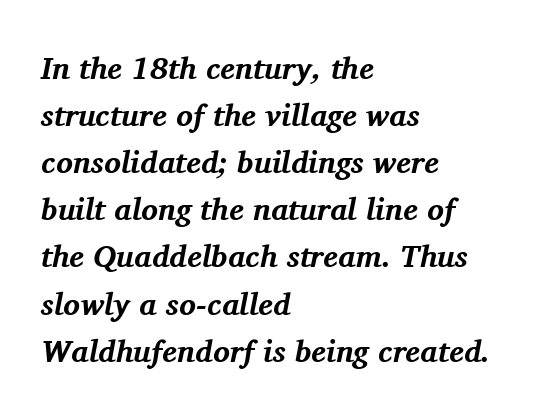
Q: Is the text bold? A: Yes.
Q: Is the text italic (slanted)? A: Yes, it leans right by about 11 degrees.
Q: Is the typeface a serif or a sans-serif typeface? A: Serif.
Q: Is the text underlined? A: No.
Q: How is the paragraph aligned? A: Left-aligned.
Q: Is the spacing between letters normal or unusually wide? A: Normal.
Q: Is the spacing between lines tight, normal or loose? A: Normal.
Q: Width (condensed, normal, or wide)? A: Normal.
Q: Stroke contrast? A: Medium.
Q: x-height? A: Medium.
Q: Monospaced? A: No.
